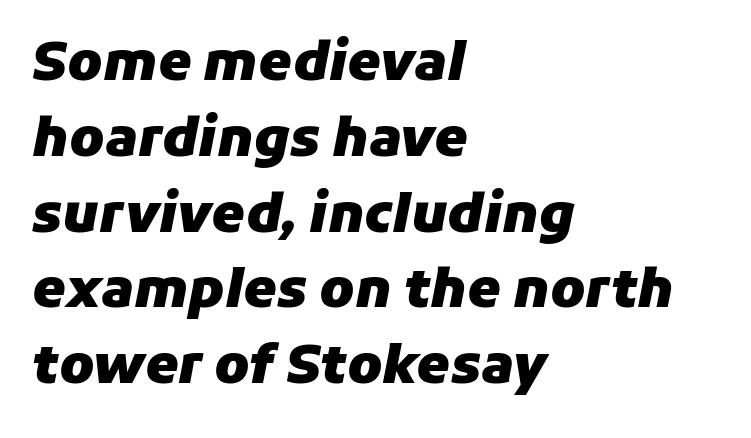
Q: Is the text bold? A: Yes.
Q: Is the text italic (slanted)? A: Yes, it leans right by about 11 degrees.
Q: Is the text underlined? A: No.
Q: How is the paragraph aligned? A: Left-aligned.
Q: Is the spacing between letters normal or unusually wide? A: Normal.
Q: Is the spacing between lines tight, normal or loose? A: Normal.
Q: Width (condensed, normal, or wide)? A: Normal.
Q: Stroke contrast? A: Low.
Q: x-height? A: Medium.
Q: Monospaced? A: No.
